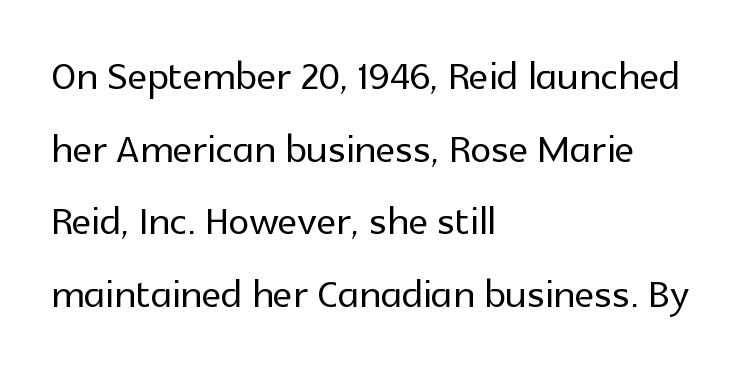
{"serif": "no", "italic": "no", "width": "normal", "x_height": "medium", "monospaced": "no", "underline": "no", "align": "left", "line_spacing": "normal", "line_spacing_ratio": 1.37, "letter_spacing": "normal", "letter_spacing_em": 0.0, "glyph_px": 53}
